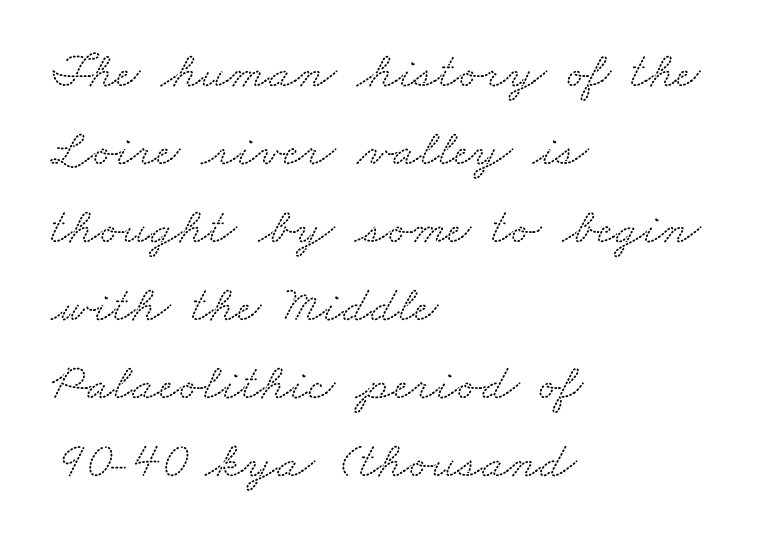
Q: Is the typeface a serif or a sans-serif typeface? A: Serif.
Q: Is the text underlined? A: No.
Q: How is the paragraph aligned? A: Left-aligned.
Q: Is the spacing between letters normal or unusually wide? A: Normal.
Q: Is the spacing between lines tight, normal or loose? A: Normal.
Q: Width (condensed, normal, or wide)? A: Wide.
Q: Stroke contrast? A: Low.
Q: x-height? A: Small.
Q: Monospaced? A: No.
